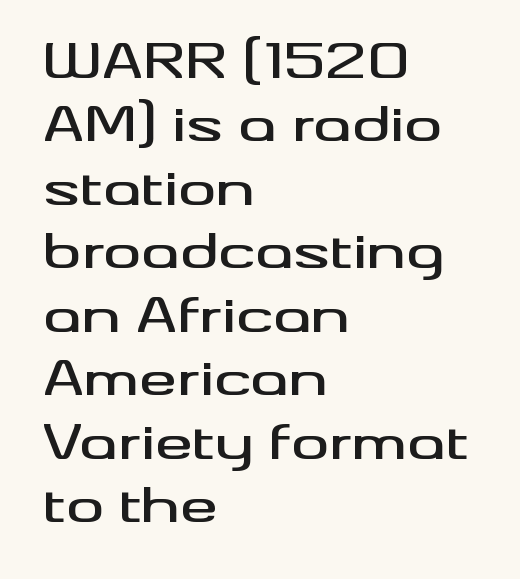
The image shows 47 px wide sans-serif type, upright; set left-aligned, normal line spacing (1.35x), normal letter spacing, not underlined; medium stroke contrast and a small x-height.
